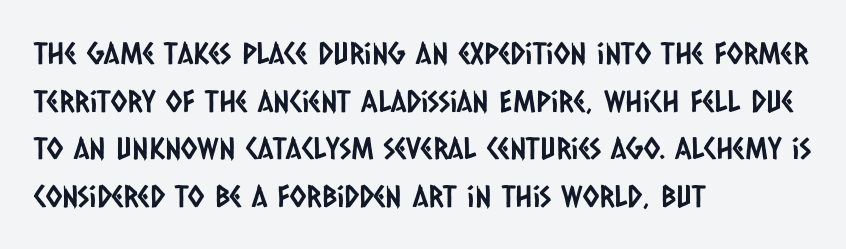
The image shows 30 px condensed sans-serif type; set left-aligned, normal line spacing (1.59x), normal letter spacing, not underlined; low stroke contrast and a large x-height.
